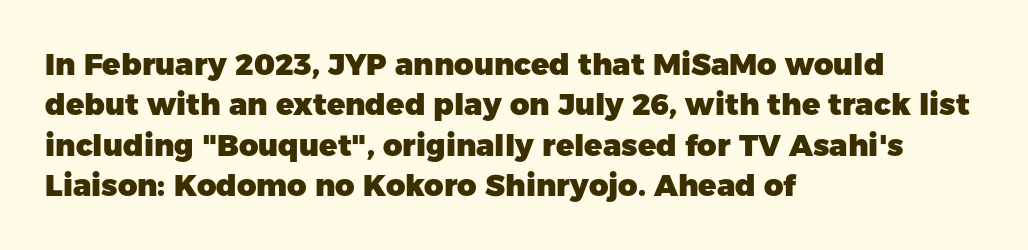
{"serif": "no", "italic": "no", "bold": "yes", "weight": "heavy", "width": "normal", "stroke_contrast": "low", "x_height": "medium", "monospaced": "no", "underline": "no", "align": "left", "line_spacing": "normal", "line_spacing_ratio": 1.35, "letter_spacing": "normal", "letter_spacing_em": 0.0, "glyph_px": 30}
